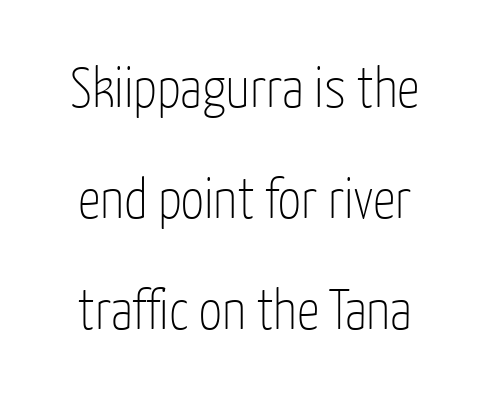
{"serif": "no", "italic": "no", "bold": "no", "weight": "thin", "width": "condensed", "stroke_contrast": "low", "x_height": "medium", "monospaced": "no", "underline": "no", "line_spacing": "loose", "line_spacing_ratio": 1.95, "letter_spacing": "normal", "letter_spacing_em": 0.0, "glyph_px": 57}
